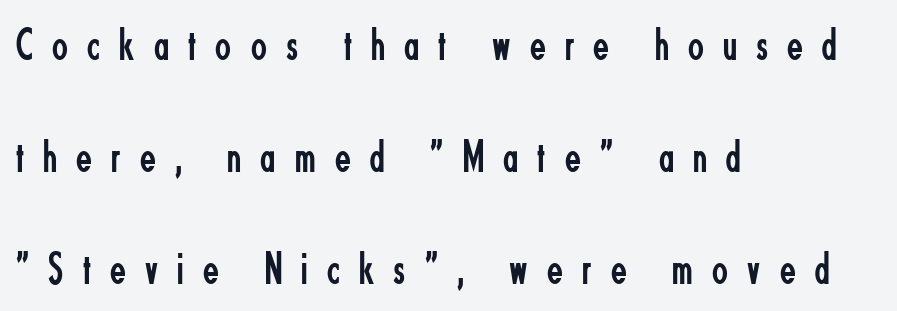
{"serif": "no", "italic": "no", "bold": "no", "weight": "regular", "width": "condensed", "stroke_contrast": "low", "x_height": "small", "monospaced": "no", "underline": "no", "align": "left", "line_spacing": "loose", "line_spacing_ratio": 2.43, "letter_spacing": "wide", "letter_spacing_em": 0.42, "glyph_px": 46}
